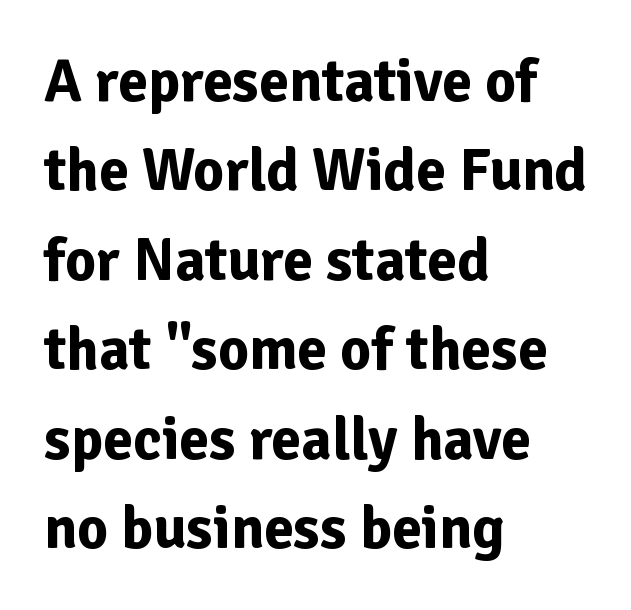
The image shows 60 px bold sans-serif type, upright; set left-aligned, normal line spacing (1.49x), normal letter spacing, not underlined; low stroke contrast and a medium x-height.
